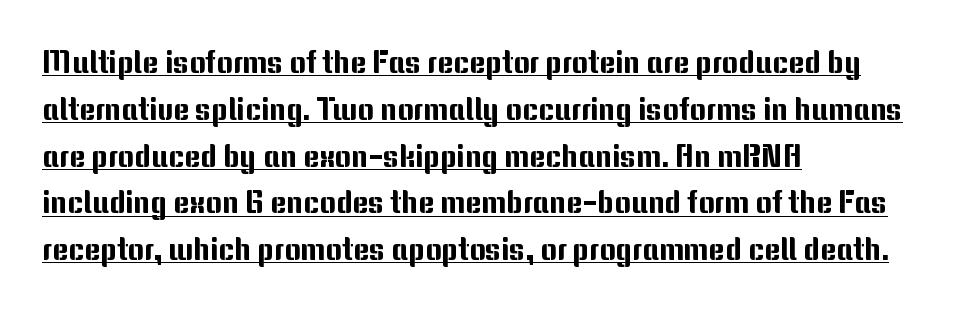
Q: Is the text italic (slanted)? A: No, it is upright.
Q: Is the typeface a serif or a sans-serif typeface? A: Sans-serif.
Q: Is the text underlined? A: Yes.
Q: How is the paragraph aligned? A: Left-aligned.
Q: Is the spacing between letters normal or unusually wide? A: Normal.
Q: Is the spacing between lines tight, normal or loose? A: Normal.
Q: Width (condensed, normal, or wide)? A: Normal.
Q: Stroke contrast? A: Medium.
Q: x-height? A: Medium.
Q: Monospaced? A: No.
